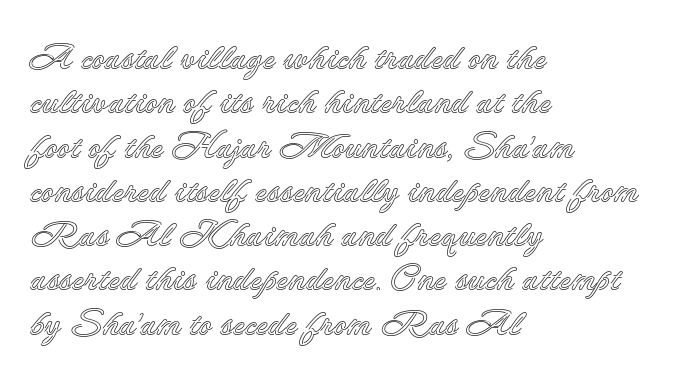
Q: Is the text italic (slanted)? A: Yes.
Q: Is the text underlined? A: No.
Q: How is the paragraph aligned? A: Left-aligned.
Q: Is the spacing between letters normal or unusually wide? A: Normal.
Q: Width (condensed, normal, or wide)? A: Normal.
Q: x-height? A: Small.
Q: Monospaced? A: No.
